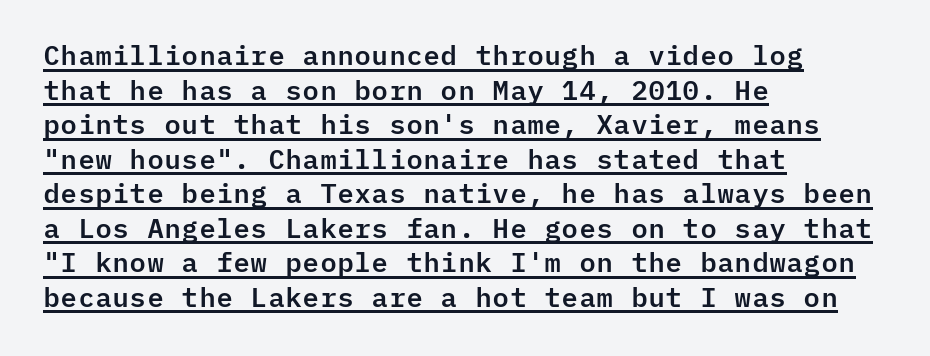
Q: Is the text italic (slanted)? A: No, it is upright.
Q: Is the text underlined? A: Yes.
Q: How is the paragraph aligned? A: Left-aligned.
Q: Is the spacing between letters normal or unusually wide? A: Normal.
Q: Is the spacing between lines tight, normal or loose? A: Normal.
